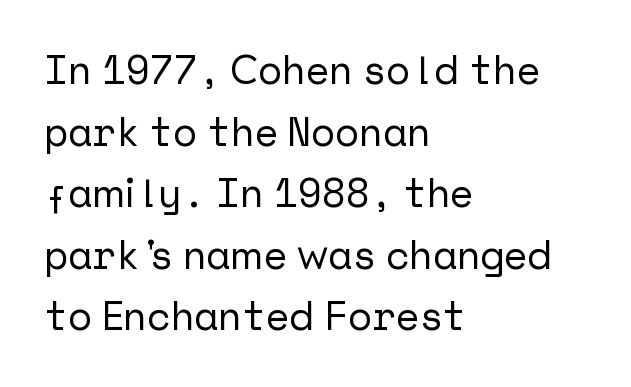
Q: Is the text italic (slanted)? A: No, it is upright.
Q: Is the typeface a serif or a sans-serif typeface? A: Sans-serif.
Q: Is the text underlined? A: No.
Q: How is the paragraph aligned? A: Left-aligned.
Q: Is the spacing between letters normal or unusually wide? A: Normal.
Q: Is the spacing between lines tight, normal or loose? A: Normal.
Q: Width (condensed, normal, or wide)? A: Normal.
Q: Stroke contrast? A: Low.
Q: x-height? A: Medium.
